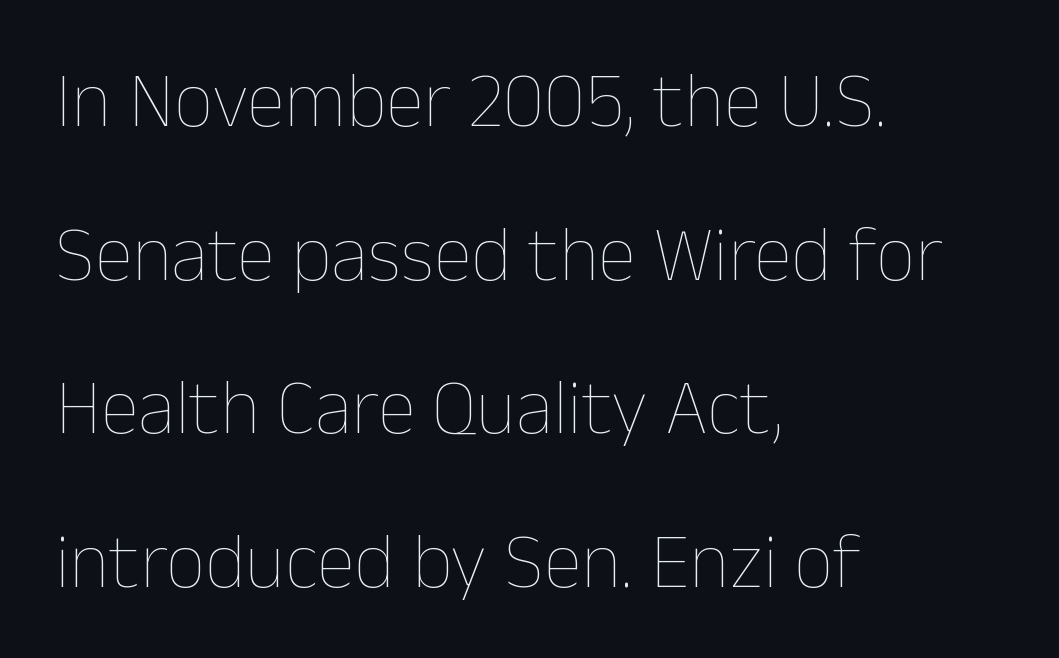
{"italic": "no", "bold": "no", "weight": "thin", "width": "normal", "stroke_contrast": "low", "x_height": "medium", "monospaced": "no", "underline": "no", "align": "left", "line_spacing": "loose", "line_spacing_ratio": 1.97, "letter_spacing": "normal", "letter_spacing_em": 0.0, "glyph_px": 78}
